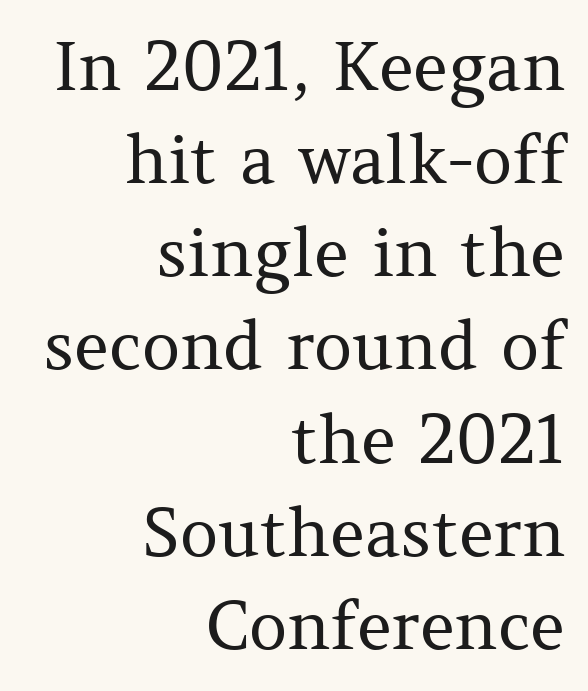
Q: Is the text bold? A: No.
Q: Is the text italic (slanted)? A: No, it is upright.
Q: Is the typeface a serif or a sans-serif typeface? A: Serif.
Q: Is the text underlined? A: No.
Q: How is the paragraph aligned? A: Right-aligned.
Q: Is the spacing between letters normal or unusually wide? A: Normal.
Q: Is the spacing between lines tight, normal or loose? A: Normal.
Q: Width (condensed, normal, or wide)? A: Normal.
Q: Stroke contrast? A: Medium.
Q: x-height? A: Medium.
Q: Monospaced? A: No.
